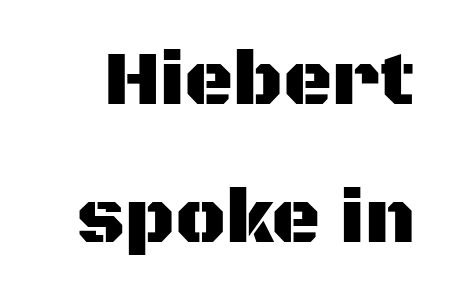
The image shows 76 px sans-serif type, upright; set line spacing 1.81x, normal letter spacing, not underlined; medium stroke contrast and a large x-height.
